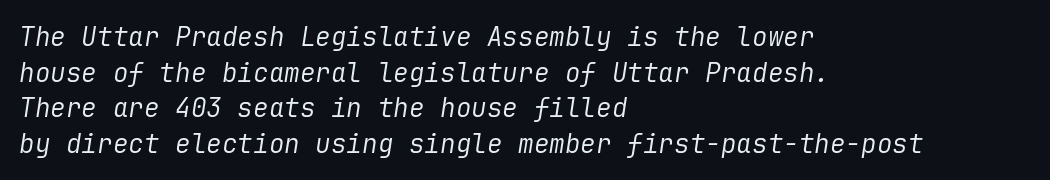
{"italic": "yes", "lean": "right", "slant_degrees": 9, "bold": "no", "underline": "no", "align": "left", "line_spacing": "normal", "line_spacing_ratio": 1.37, "letter_spacing": "normal", "letter_spacing_em": 0.0, "glyph_px": 26}
